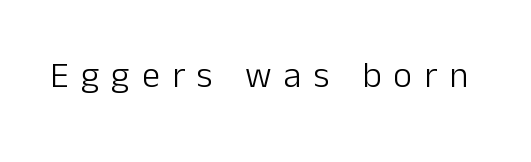
Q: Is the text bold? A: No.
Q: Is the text italic (slanted)? A: No, it is upright.
Q: Is the typeface a serif or a sans-serif typeface? A: Sans-serif.
Q: Is the text underlined? A: No.
Q: Is the spacing between letters normal or unusually wide? A: Unusually wide.
Q: Width (condensed, normal, or wide)? A: Normal.
Q: Stroke contrast? A: Low.
Q: x-height? A: Medium.
Q: Monospaced? A: No.
